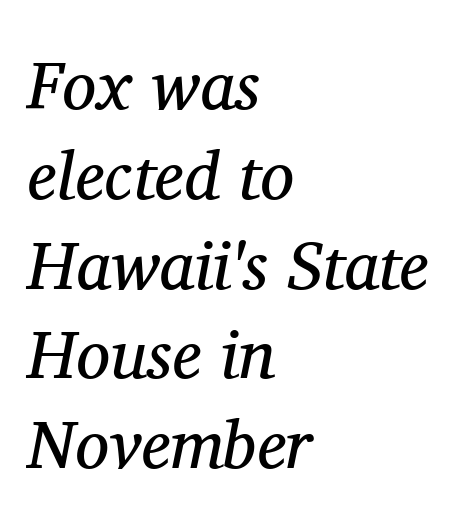
Q: Is the text bold? A: No.
Q: Is the text italic (slanted)? A: Yes, it leans right by about 11 degrees.
Q: Is the typeface a serif or a sans-serif typeface? A: Serif.
Q: Is the text underlined? A: No.
Q: How is the paragraph aligned? A: Left-aligned.
Q: Is the spacing between letters normal or unusually wide? A: Normal.
Q: Is the spacing between lines tight, normal or loose? A: Normal.
Q: Width (condensed, normal, or wide)? A: Normal.
Q: Stroke contrast? A: Medium.
Q: x-height? A: Medium.
Q: Monospaced? A: No.
